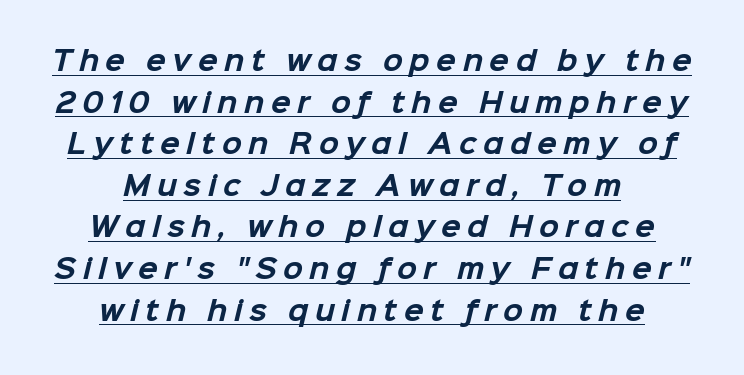
Set as a true bold cut, around the 700 mark. Underlining? Definitely there. Rows of type keep a routine distance in the vertical direction. These lines are centered, leaving both edges ragged. Glyph-to-glyph distance is far greater than everyday printed text.
